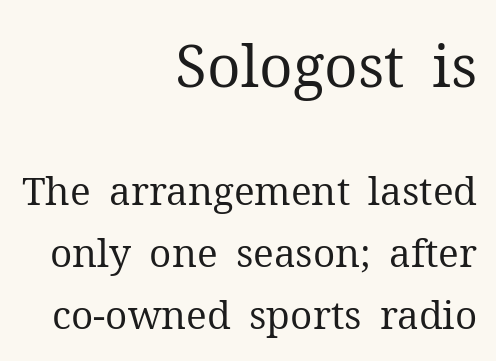
The image shows 59 px regular-weight serif type, upright; set right-aligned, normal line spacing (1.59x), normal letter spacing, not underlined; the first (top) block is 1.51x larger; medium stroke contrast and a medium x-height.
